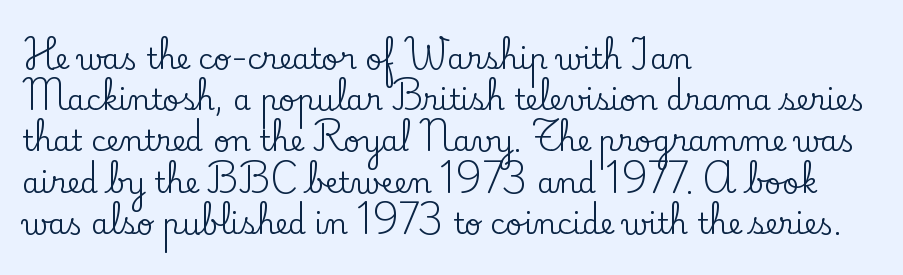
The image shows 29 px serif type, upright; set left-aligned, normal line spacing (1.42x), normal letter spacing, not underlined; low stroke contrast and a small x-height.
